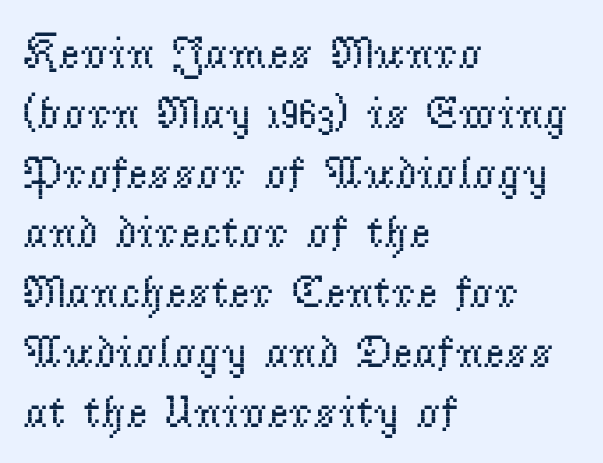
The image shows 46 px regular-weight serif type, upright; set left-aligned, normal line spacing (1.3x), normal letter spacing, not underlined; low stroke contrast and a small x-height.
